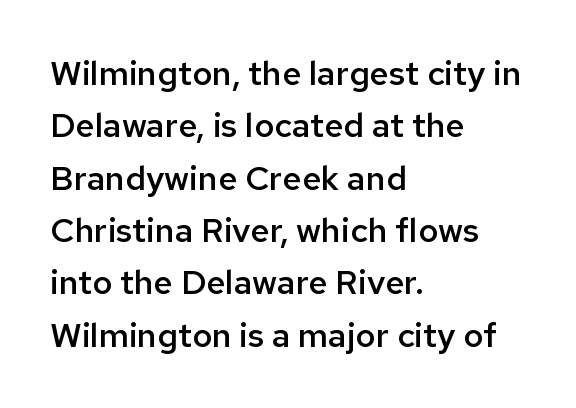
The image shows 34 px semibold sans-serif type, upright; set left-aligned, normal line spacing (1.54x), normal letter spacing, not underlined; low stroke contrast and a medium x-height.
